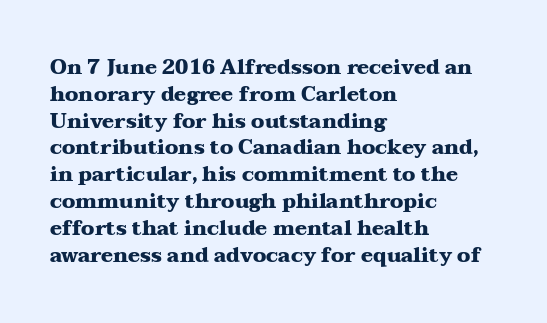
The image shows 20 px bold type, upright; set left-aligned, normal line spacing (1.34x), normal letter spacing, not underlined.
